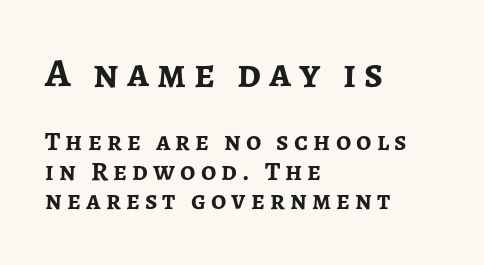
Q: Is the text bold? A: Yes.
Q: Is the text italic (slanted)? A: No, it is upright.
Q: Is the typeface a serif or a sans-serif typeface? A: Sans-serif.
Q: Is the text underlined? A: No.
Q: How is the paragraph aligned? A: Left-aligned.
Q: Is the spacing between lines tight, normal or loose? A: Tight.
Q: Which block of text is set in a larger size, the first (top) or the second (bottom)? A: The first (top) one.
Q: Width (condensed, normal, or wide)? A: Normal.
Q: Stroke contrast? A: Low.
Q: x-height? A: Medium.
Q: Monospaced? A: No.
